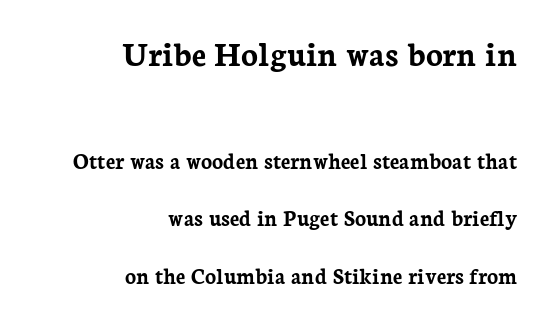
The image shows 35 px semibold serif type, upright; set right-aligned, loose line spacing (2.49x), normal letter spacing, not underlined; the first (top) block is 1.52x larger; low stroke contrast and a medium x-height.
